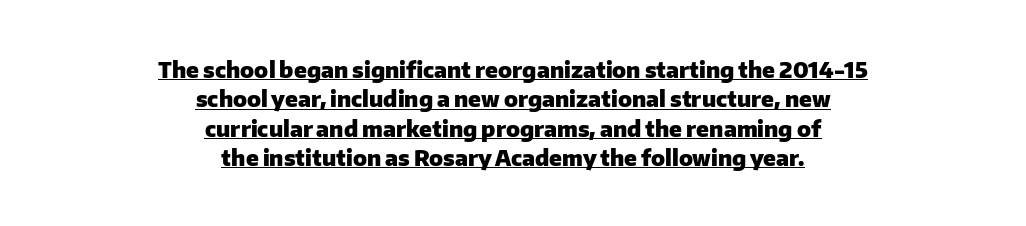
The image shows 22 px bold type, upright; set centered, normal line spacing (1.33x), normal letter spacing, underlined.
